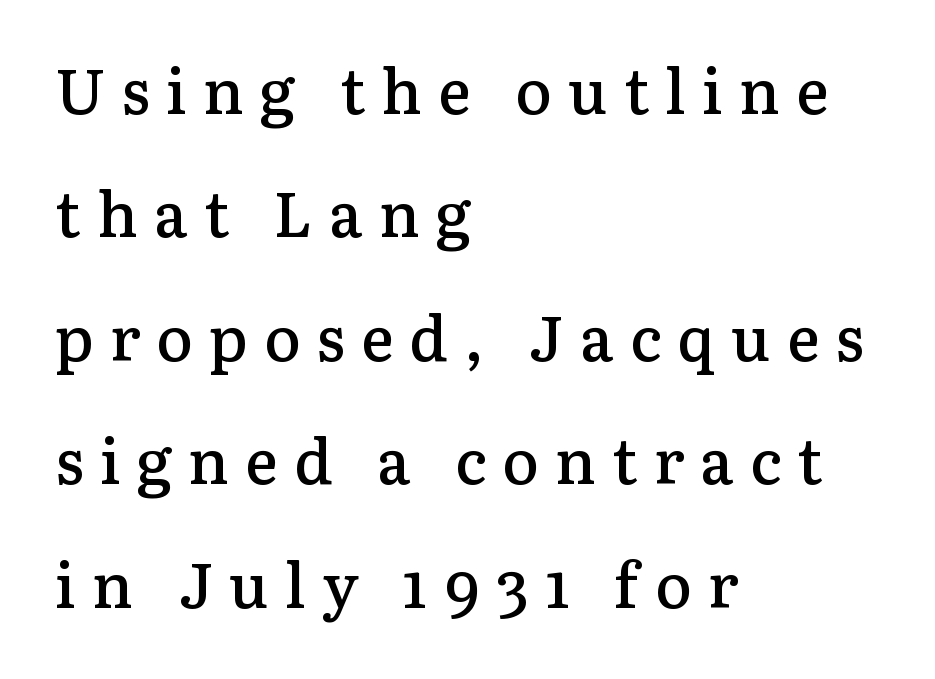
{"serif": "yes", "italic": "no", "bold": "semi", "weight": "semibold", "width": "normal", "stroke_contrast": "low", "x_height": "medium", "monospaced": "no", "underline": "no", "align": "left", "line_spacing": "loose", "line_spacing_ratio": 1.99, "letter_spacing": "wide", "letter_spacing_em": 0.26, "glyph_px": 62}
